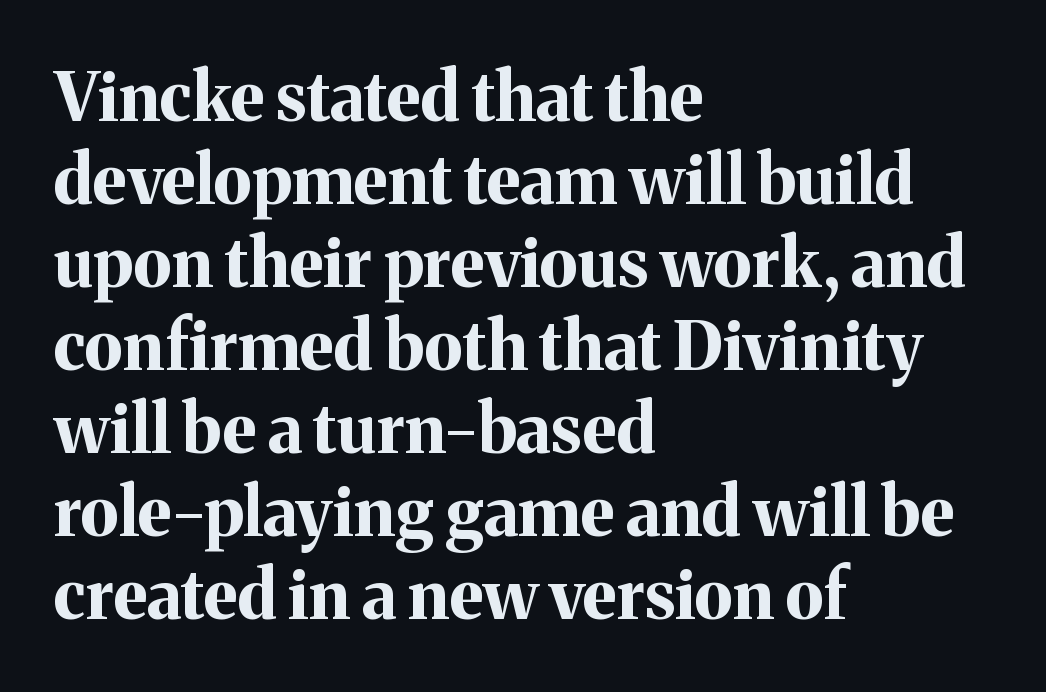
Ascenders rise straight up at ninety degrees. Look at the stroke-to-counter ratio: heavy, a bold. This sample uses a serif face. Compared with a centered layout, this one pins lines to the left instead. The gap between lines stays unmarked. A typesetter would call this proportional, since set widths differ per character.
